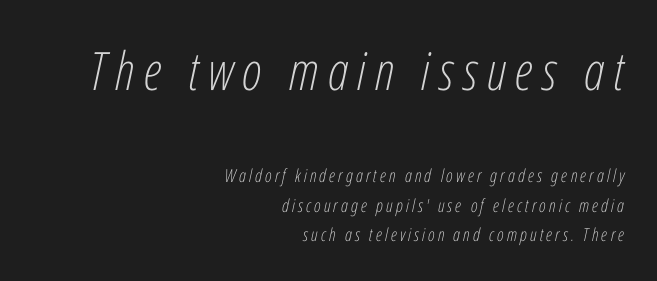
Q: Is the text bold? A: No.
Q: Is the text italic (slanted)? A: Yes, it leans right by about 12 degrees.
Q: Is the text underlined? A: No.
Q: How is the paragraph aligned? A: Right-aligned.
Q: Is the spacing between lines tight, normal or loose? A: Normal.
Q: Which block of text is set in a larger size, the first (top) or the second (bottom)? A: The first (top) one.
Q: Width (condensed, normal, or wide)? A: Condensed.
Q: Stroke contrast? A: Low.
Q: x-height? A: Medium.
Q: Monospaced? A: No.
